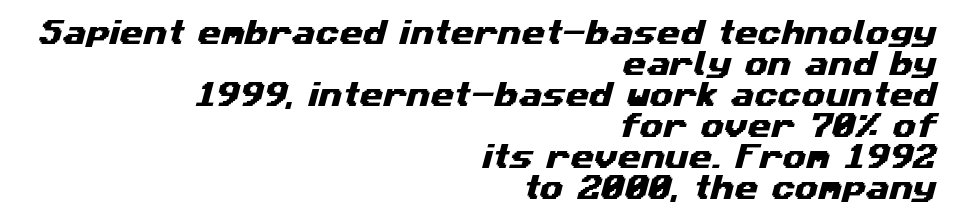
A typesetter would call this zero additional tracking. A bare baseline throughout the passage. The rendering uses a small line-height, squeezing the rows. The setting favours the right margin, as signatures and pull-quotes sometimes do.
